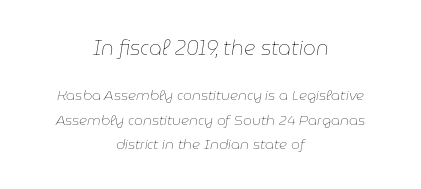
The image shows 20 px text type, italic (leaning right); set centered, line spacing 1.76x, normal letter spacing, not underlined; the first (top) block is 1.43x larger.
